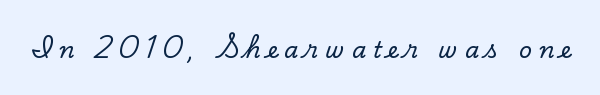
The image shows 23 px text type; set unusually wide letter spacing (+0.29 em), not underlined.
